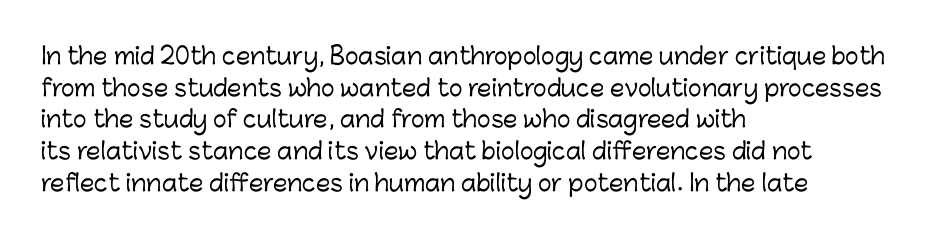
Q: Is the text italic (slanted)? A: No, it is upright.
Q: Is the text underlined? A: No.
Q: How is the paragraph aligned? A: Left-aligned.
Q: Is the spacing between letters normal or unusually wide? A: Normal.
Q: Is the spacing between lines tight, normal or loose? A: Normal.
